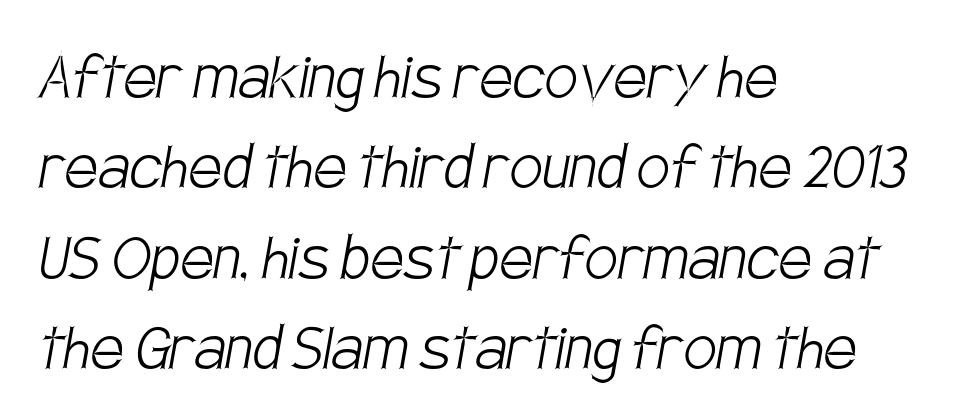
{"serif": "no", "bold": "no", "weight": "light", "width": "condensed", "stroke_contrast": "low", "x_height": "large", "monospaced": "no", "underline": "no", "align": "left", "line_spacing_ratio": 1.22, "letter_spacing": "normal", "letter_spacing_em": 0.0, "glyph_px": 74}
